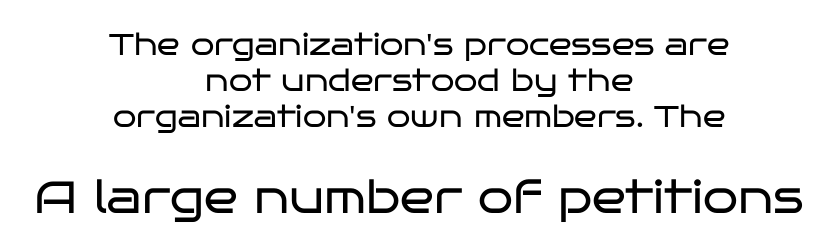
The image shows 45 px regular-weight, wide sans-serif type, upright; set centered, line spacing 1.2x, normal letter spacing, not underlined; the second (bottom) block is 1.5x larger; low stroke contrast and a large x-height.
